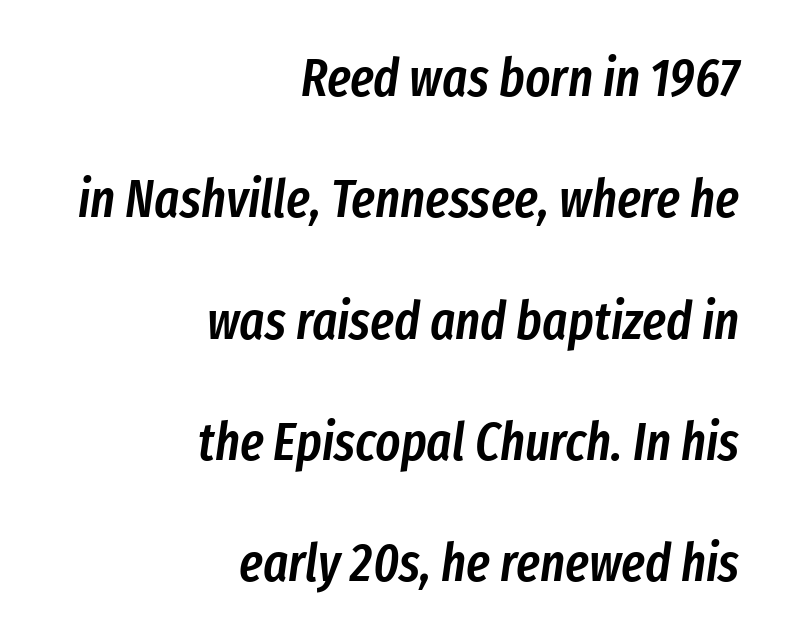
{"italic": "yes", "lean": "right", "slant_degrees": 8, "bold": "semi", "weight": "semibold", "width": "condensed", "stroke_contrast": "low", "x_height": "medium", "monospaced": "no", "underline": "no", "align": "right", "line_spacing": "loose", "line_spacing_ratio": 2.29, "letter_spacing": "normal", "letter_spacing_em": 0.0, "glyph_px": 53}
